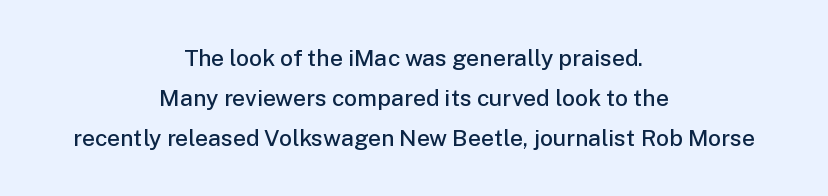
Strokes here are thickened, but only to semibold level. No extra tracking has been applied to these lines. A student would call this center alignment; a typographer would say set centered. The gap between lines stays unmarked. A typesetter would mark this as roman, not italic.
